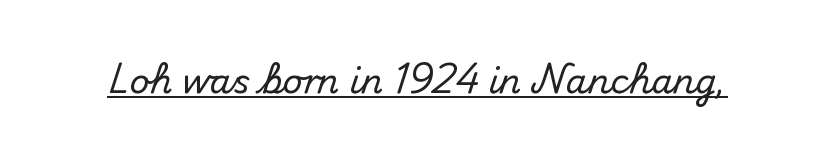
Q: Is the text italic (slanted)? A: Yes.
Q: Is the typeface a serif or a sans-serif typeface? A: Sans-serif.
Q: Is the text underlined? A: Yes.
Q: Is the spacing between letters normal or unusually wide? A: Normal.
Q: Width (condensed, normal, or wide)? A: Normal.
Q: Stroke contrast? A: Medium.
Q: x-height? A: Small.
Q: Monospaced? A: No.
